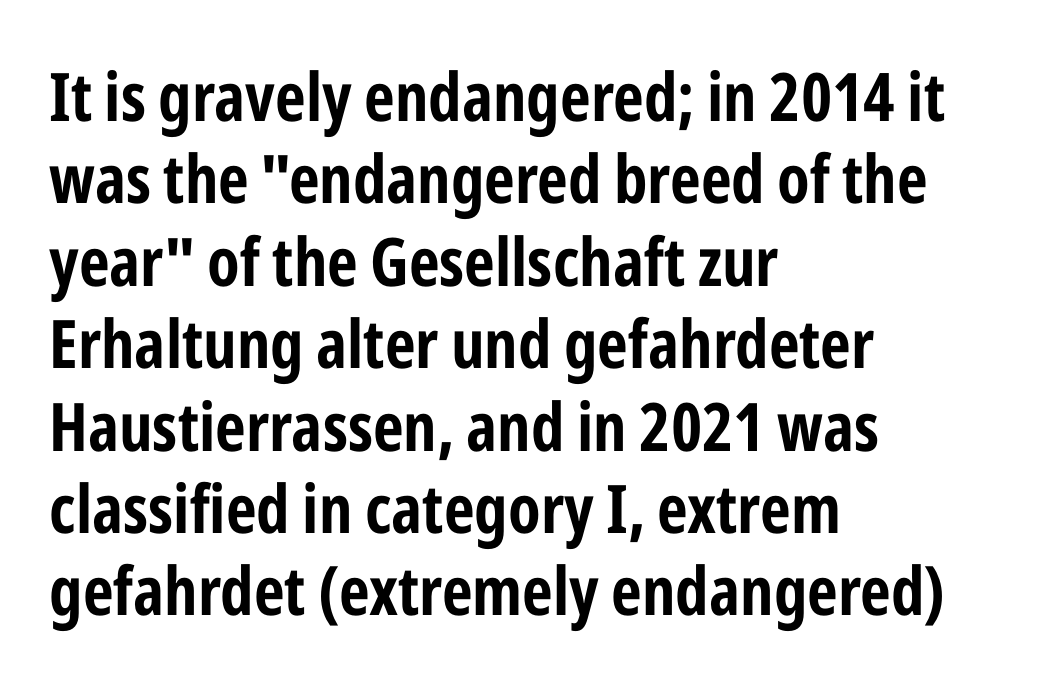
Does extra space separate the letters? No, they use regular spacing. Plain, unruled lines of type. The paragraph has a hard left edge and a soft right edge. Character widths vary here, with narrow letters taking less room than wide ones. Nothing sits at the stroke ends, so this counts as sans-serif.
